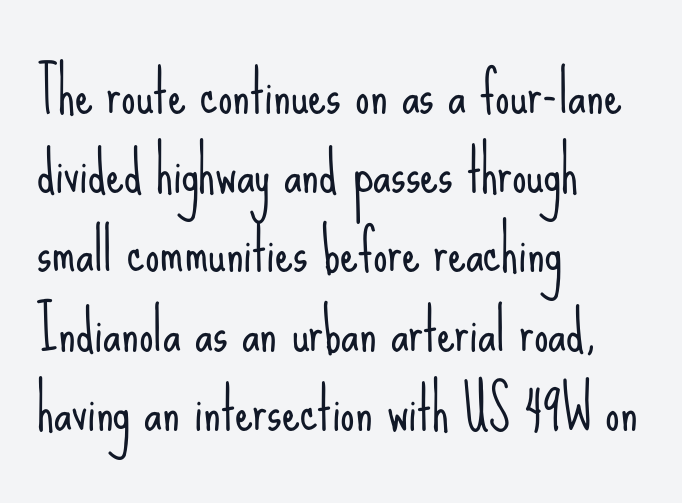
The letters stand upright; this is a roman face. Examine the stroke ends and you'll find no serifs. Where is the straight margin? On the left. The weight tops out at a normal text grade.
